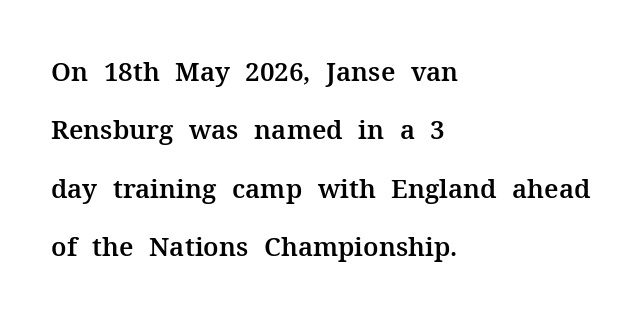
Q: Is the text italic (slanted)? A: No, it is upright.
Q: Is the text underlined? A: No.
Q: How is the paragraph aligned? A: Left-aligned.
Q: Is the spacing between letters normal or unusually wide? A: Normal.
Q: Is the spacing between lines tight, normal or loose? A: Loose.
